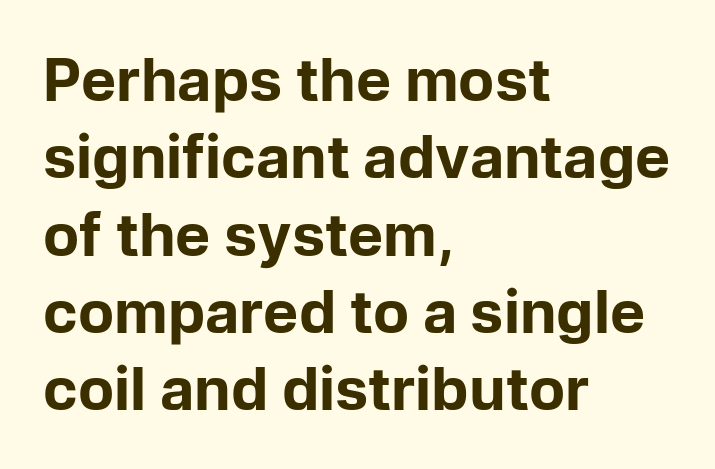
Q: Is the text bold? A: Yes.
Q: Is the text italic (slanted)? A: No, it is upright.
Q: Is the typeface a serif or a sans-serif typeface? A: Sans-serif.
Q: Is the text underlined? A: No.
Q: How is the paragraph aligned? A: Left-aligned.
Q: Is the spacing between letters normal or unusually wide? A: Normal.
Q: Is the spacing between lines tight, normal or loose? A: Normal.
Q: Width (condensed, normal, or wide)? A: Normal.
Q: Stroke contrast? A: Low.
Q: x-height? A: Medium.
Q: Monospaced? A: No.
